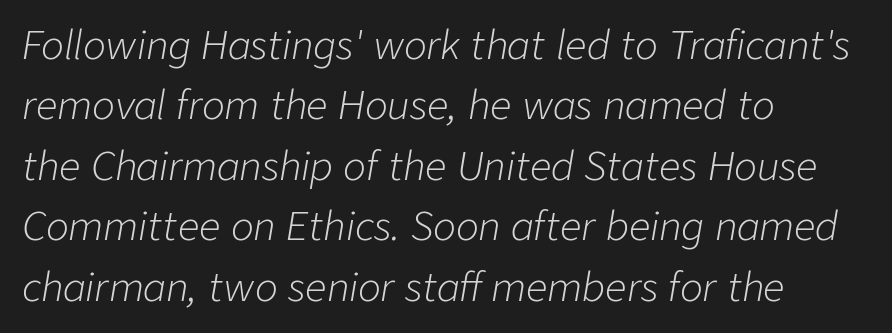
No chunkiness to these letters — they're not bold. Honestly, the row spacing looks completely unremarkable. Note the varied advance widths — an 'i' is clearly narrower than an 'm'. The glyphs look as if they've been sheared to an angle. Underline: absent.
